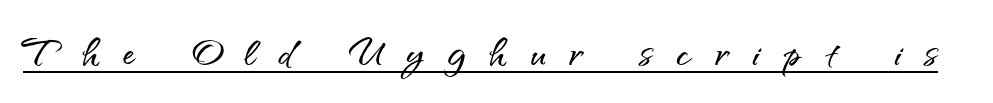
The letters advance in unequal steps, a hallmark of proportional type. Is this a sans? Yes — the strokes have no serifs. A typographer would call this underscored text. Loose tracking; the words dissolve into strings of separated letters.
